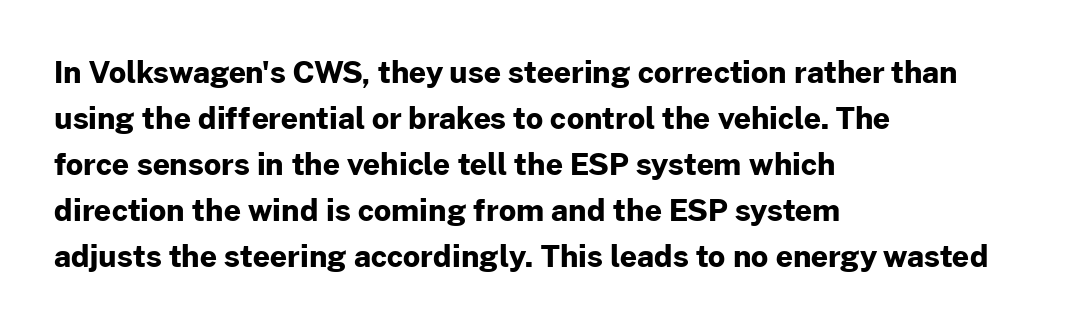
{"serif": "no", "italic": "no", "bold": "yes", "weight": "bold", "width": "normal", "stroke_contrast": "low", "x_height": "medium", "monospaced": "no", "underline": "no", "align": "left", "line_spacing": "normal", "line_spacing_ratio": 1.53, "letter_spacing": "normal", "letter_spacing_em": 0.0, "glyph_px": 30}
